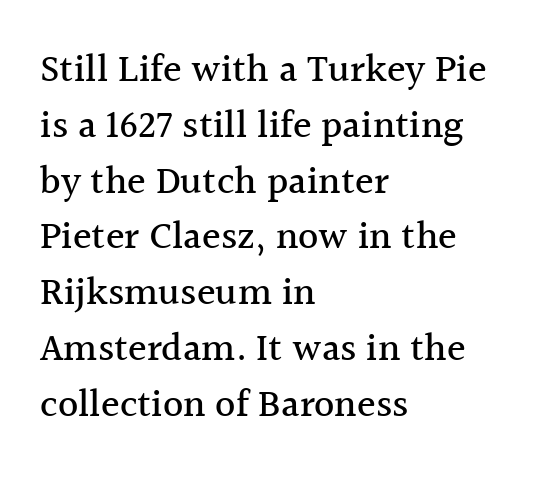
{"serif": "yes", "italic": "no", "width": "normal", "x_height": "medium", "monospaced": "no", "underline": "no", "align": "left", "line_spacing": "normal", "line_spacing_ratio": 1.43, "letter_spacing": "normal", "letter_spacing_em": 0.0, "glyph_px": 39}
